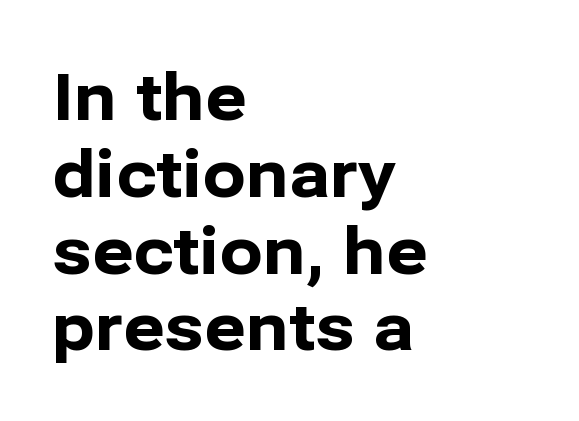
The image shows 64 px bold sans-serif type, upright; set left-aligned, line spacing 1.2x, normal letter spacing, not underlined; low stroke contrast and a medium x-height.
